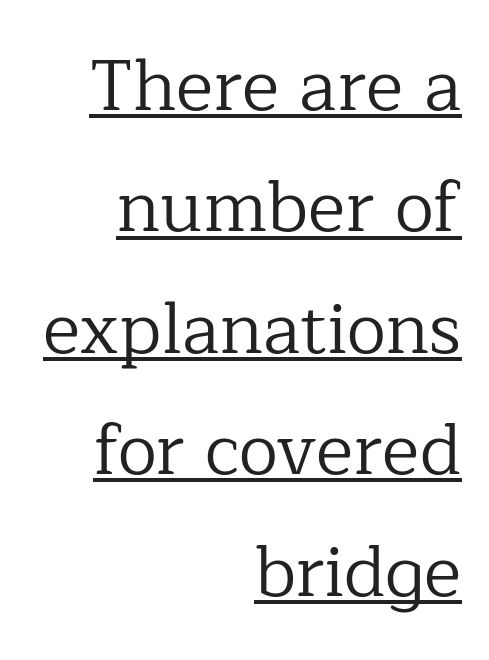
Q: Is the text bold? A: No.
Q: Is the text italic (slanted)? A: No, it is upright.
Q: Is the typeface a serif or a sans-serif typeface? A: Serif.
Q: Is the text underlined? A: Yes.
Q: How is the paragraph aligned? A: Right-aligned.
Q: Is the spacing between letters normal or unusually wide? A: Normal.
Q: Width (condensed, normal, or wide)? A: Normal.
Q: Stroke contrast? A: Low.
Q: x-height? A: Medium.
Q: Monospaced? A: No.
